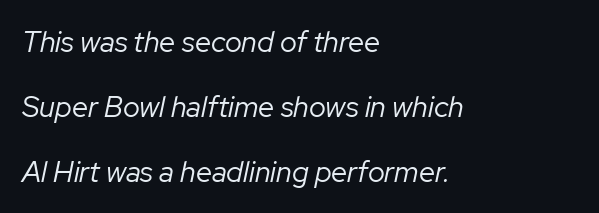
The image shows 29 px regular-weight type, italic (leaning right); set left-aligned, loose line spacing (2.24x), normal letter spacing, not underlined; low stroke contrast and a medium x-height.
